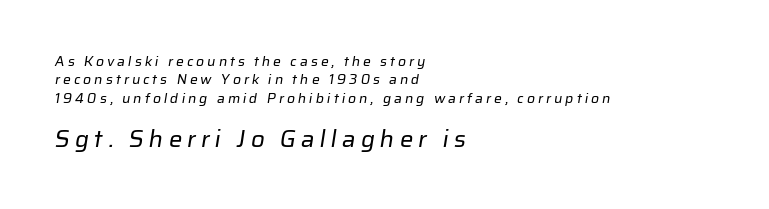
The image shows 24 px text type; set left-aligned, normal line spacing (1.31x), unusually wide letter spacing (+0.21 em), not underlined; the second (bottom) block is 1.71x larger.
